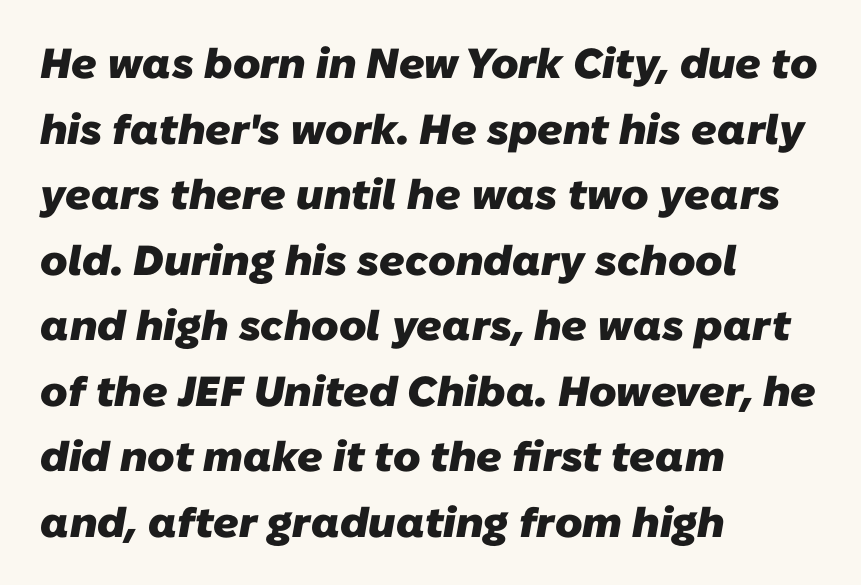
Q: Is the text bold? A: Yes.
Q: Is the typeface a serif or a sans-serif typeface? A: Sans-serif.
Q: Is the text underlined? A: No.
Q: How is the paragraph aligned? A: Left-aligned.
Q: Is the spacing between letters normal or unusually wide? A: Normal.
Q: Is the spacing between lines tight, normal or loose? A: Normal.
Q: Width (condensed, normal, or wide)? A: Normal.
Q: Stroke contrast? A: Low.
Q: x-height? A: Medium.
Q: Monospaced? A: No.
